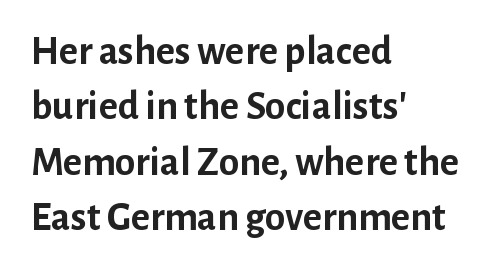
Do the characters align in a grid? No, the font is proportional. Style check: upright. The foot of each line stays bare and open. Layout note: lines flush left. These lines sit exactly where default settings would place them.
